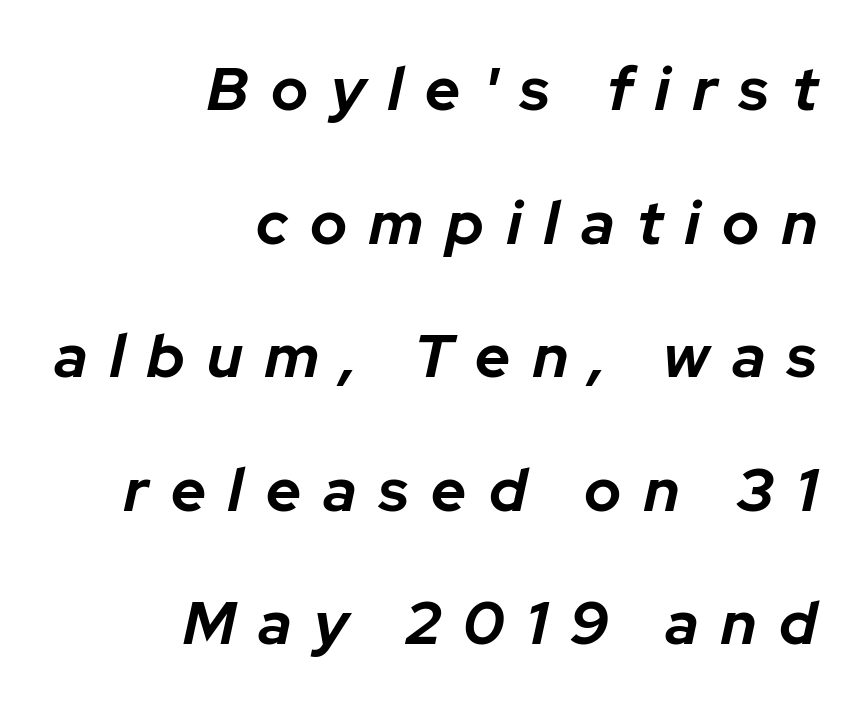
{"italic": "yes", "lean": "right", "slant_degrees": 12, "bold": "yes", "weight": "bold", "width": "normal", "stroke_contrast": "low", "x_height": "medium", "monospaced": "no", "underline": "no", "align": "right", "line_spacing": "loose", "line_spacing_ratio": 2.19, "letter_spacing": "wide", "letter_spacing_em": 0.37, "glyph_px": 61}
